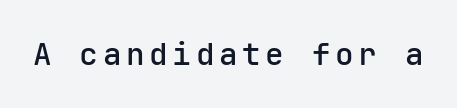
The image shows 31 px semibold sans-serif type, upright, monospaced; set not underlined; low stroke contrast and a medium x-height.
